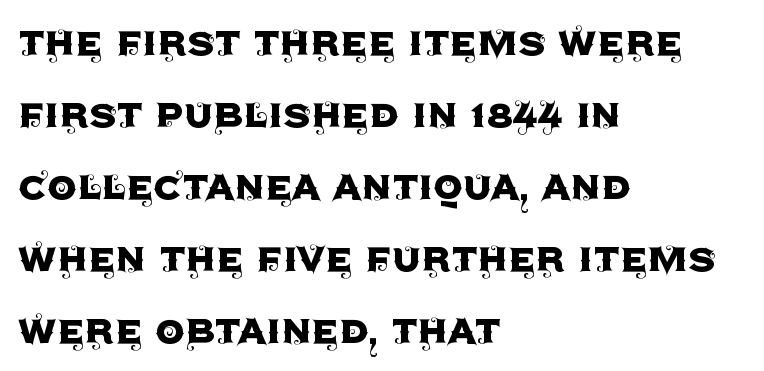
The image shows 47 px sans-serif type, upright; set left-aligned, normal line spacing (1.53x), normal letter spacing, not underlined; a large x-height.
